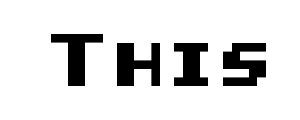
Has an underline been added? It has not. This rendering employs a face without finishing strokes, i.e., a sans-serif. Designer's note — italics off, roman on.
